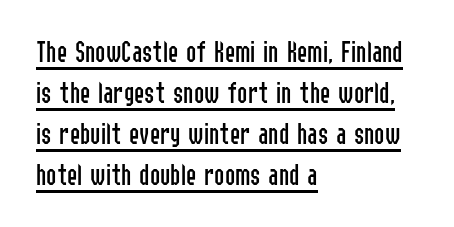
The image shows 31 px regular-weight, condensed sans-serif type, upright; set left-aligned, normal line spacing (1.32x), normal letter spacing, underlined; low stroke contrast and a medium x-height.
